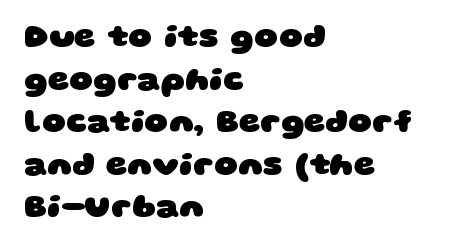
{"serif": "no", "bold": "yes", "weight": "heavy", "width": "wide", "stroke_contrast": "low", "x_height": "large", "monospaced": "no", "underline": "no", "align": "left", "line_spacing": "normal", "line_spacing_ratio": 1.29, "letter_spacing": "normal", "letter_spacing_em": 0.0, "glyph_px": 33}
